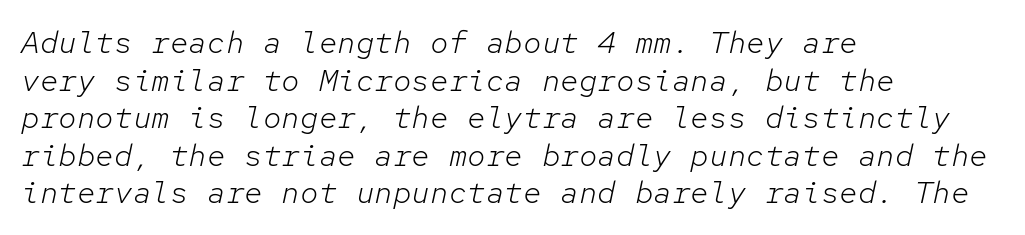
{"italic": "yes", "lean": "right", "slant_degrees": 12, "bold": "no", "weight": "light", "width": "normal", "stroke_contrast": "low", "x_height": "medium", "monospaced": "yes", "underline": "no", "align": "left", "line_spacing_ratio": 1.21, "letter_spacing": "normal", "letter_spacing_em": 0.0, "glyph_px": 31}
